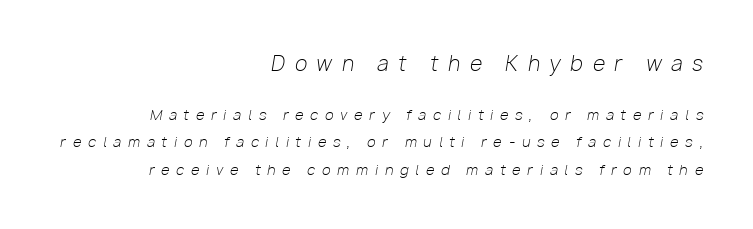
Q: Is the text bold? A: No.
Q: Is the text italic (slanted)? A: Yes, it leans right by about 10 degrees.
Q: Is the text underlined? A: No.
Q: How is the paragraph aligned? A: Right-aligned.
Q: Is the spacing between letters normal or unusually wide? A: Unusually wide.
Q: Is the spacing between lines tight, normal or loose? A: Loose.
Q: Which block of text is set in a larger size, the first (top) or the second (bottom)? A: The first (top) one.
